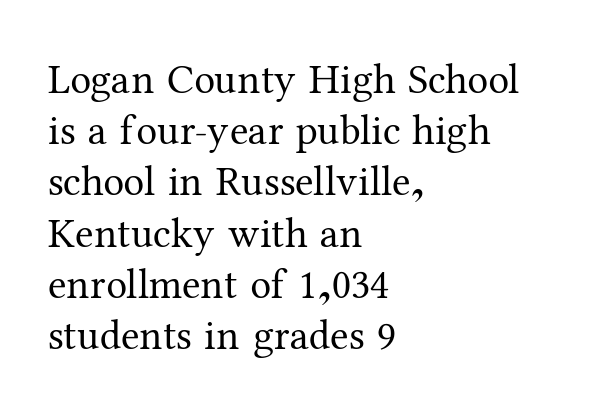
{"serif": "yes", "italic": "no", "bold": "no", "weight": "regular", "width": "normal", "stroke_contrast": "medium", "x_height": "medium", "monospaced": "no", "underline": "no", "align": "left", "line_spacing_ratio": 1.22, "letter_spacing": "normal", "letter_spacing_em": 0.0, "glyph_px": 42}
